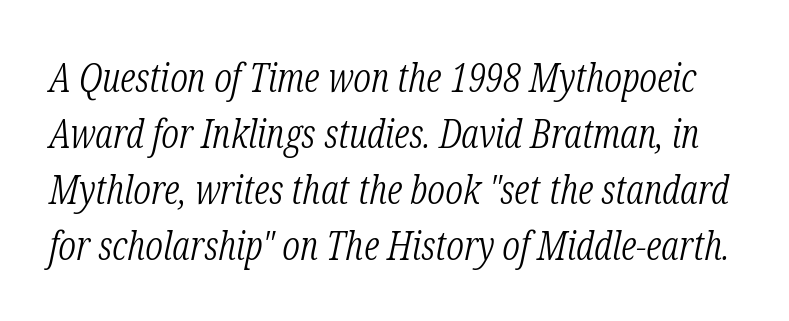
{"serif": "yes", "italic": "yes", "lean": "right", "slant_degrees": 12, "bold": "no", "weight": "light", "width": "condensed", "stroke_contrast": "low", "x_height": "medium", "monospaced": "no", "underline": "no", "line_spacing": "normal", "line_spacing_ratio": 1.4, "letter_spacing": "normal", "letter_spacing_em": 0.0, "glyph_px": 40}
